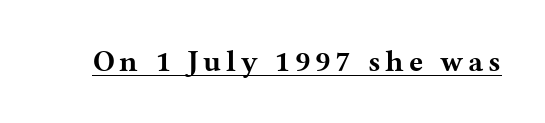
These lines carry a lot of weight — the face is fully bold. The typesetter has applied underlining to the passage shown. When letters stand straight like this, we call the style roman or upright. The font family rendered here belongs to the serif group. This sample has the flowing, uneven cadence of proportional lettering.
